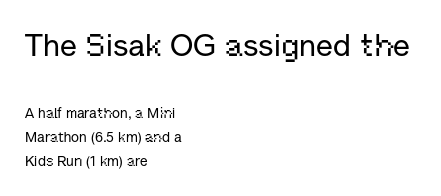
{"serif": "no", "italic": "no", "width": "normal", "stroke_contrast": "low", "x_height": "medium", "monospaced": "no", "underline": "no", "align": "left", "line_spacing_ratio": 1.74, "letter_spacing": "normal", "letter_spacing_em": 0.0, "larger_block": "first", "size_ratio": 2.21, "glyph_px": 31}
